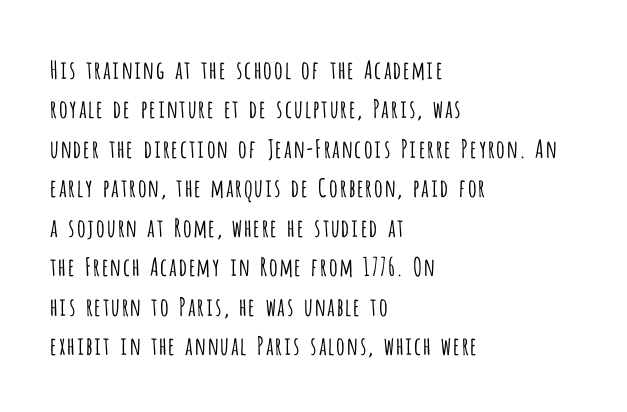
The image shows 25 px text type, upright; set left-aligned, normal line spacing (1.58x), normal letter spacing, not underlined.
